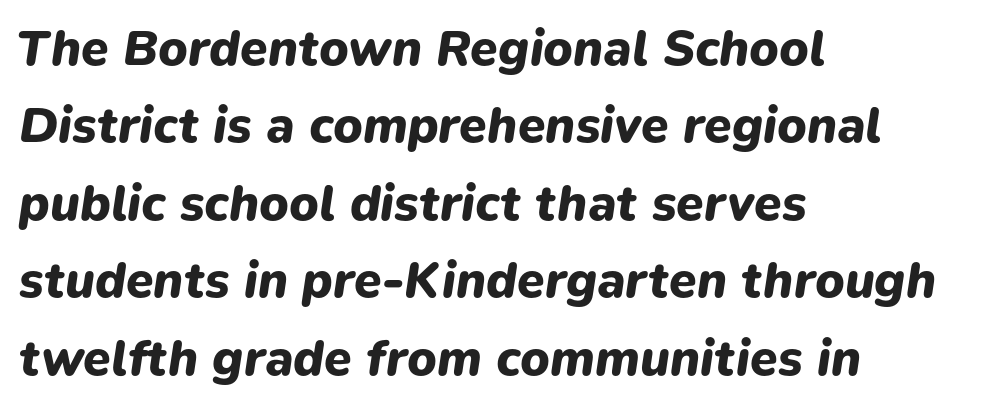
Q: Is the text bold? A: Yes.
Q: Is the text italic (slanted)? A: Yes, it leans right by about 9 degrees.
Q: Is the text underlined? A: No.
Q: How is the paragraph aligned? A: Left-aligned.
Q: Is the spacing between letters normal or unusually wide? A: Normal.
Q: Is the spacing between lines tight, normal or loose? A: Normal.
Q: Width (condensed, normal, or wide)? A: Normal.
Q: Stroke contrast? A: Low.
Q: x-height? A: Medium.
Q: Monospaced? A: No.
